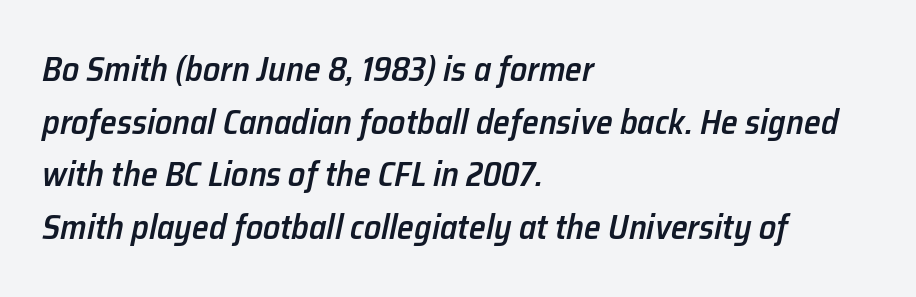
Compared with ordinary roman type, these characters are visibly tilted. Alignment: flush left. The zone under the glyphs is completely vacant. This is moderately heavy type, rendered in semibold.
